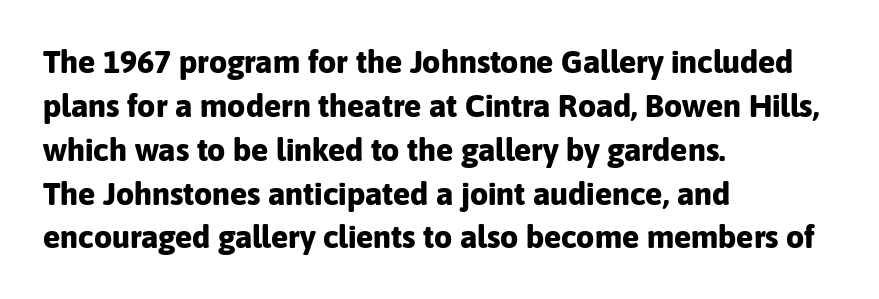
The image shows 32 px bold sans-serif type, upright; set left-aligned, normal line spacing (1.37x), normal letter spacing, not underlined; low stroke contrast and a medium x-height.
